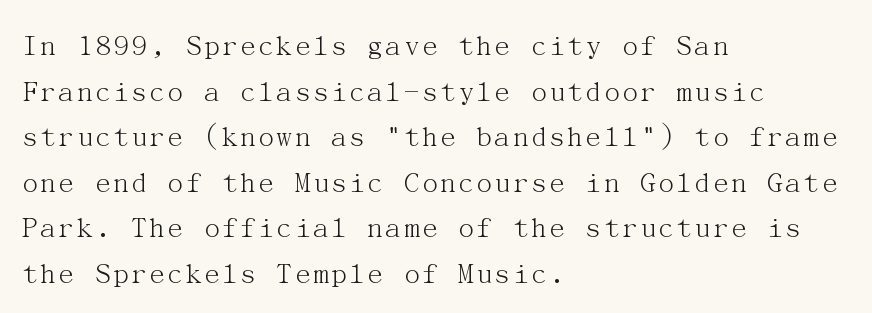
The image shows 31 px light serif type, upright; set left-aligned, normal line spacing (1.47x), normal letter spacing, not underlined; medium stroke contrast and a medium x-height.
